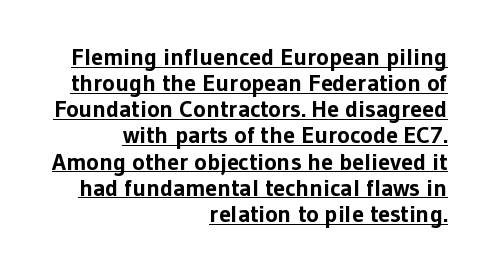
{"italic": "no", "bold": "yes", "underline": "yes", "align": "right", "line_spacing": "tight", "line_spacing_ratio": 1.09, "letter_spacing": "normal", "letter_spacing_em": 0.0, "glyph_px": 24}
